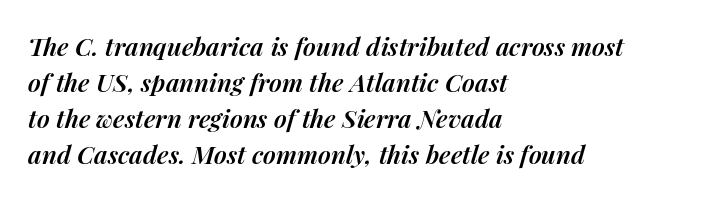
The image shows 25 px text type, italic (leaning right); set left-aligned, normal line spacing (1.44x), normal letter spacing, not underlined.
